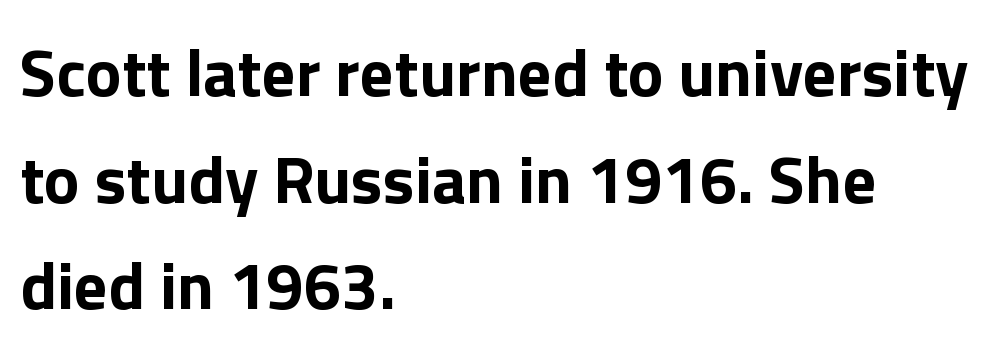
The image shows 67 px bold sans-serif type, upright; set left-aligned, normal line spacing (1.59x), normal letter spacing, not underlined; low stroke contrast and a medium x-height.
